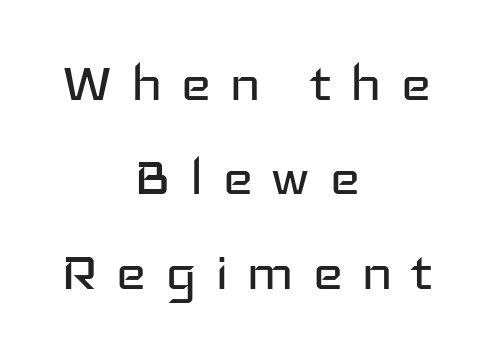
The image shows 66 px regular-weight, wide sans-serif type, upright; set centered, normal line spacing (1.43x), unusually wide letter spacing (+0.27 em), not underlined; low stroke contrast and a medium x-height.
